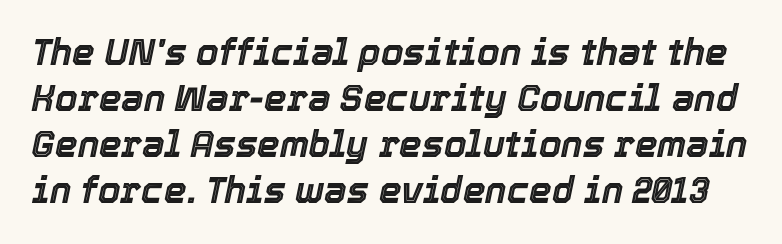
Glance below the letters and you will spot only blank space. This rendering leaves character spacing at its baseline value. Character widths vary here, with narrow letters taking less room than wide ones. Regarding leading, the lines here are spaced in the standard way. Italic? Definitely — the glyphs are oblique.
